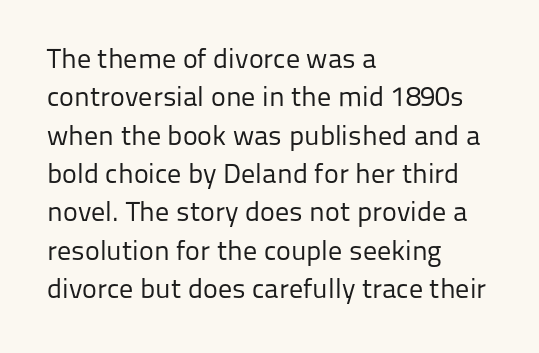
The image shows 28 px regular-weight sans-serif type, upright; set left-aligned, normal line spacing (1.37x), normal letter spacing, not underlined; low stroke contrast and a medium x-height.
